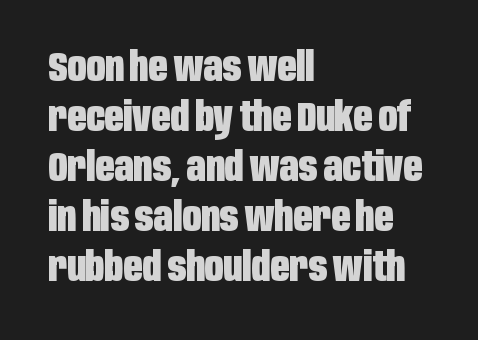
{"serif": "no", "italic": "no", "bold": "yes", "weight": "heavy", "width": "condensed", "stroke_contrast": "low", "x_height": "large", "monospaced": "no", "underline": "no", "align": "left", "line_spacing_ratio": 1.22, "letter_spacing": "normal", "letter_spacing_em": 0.0, "glyph_px": 41}
